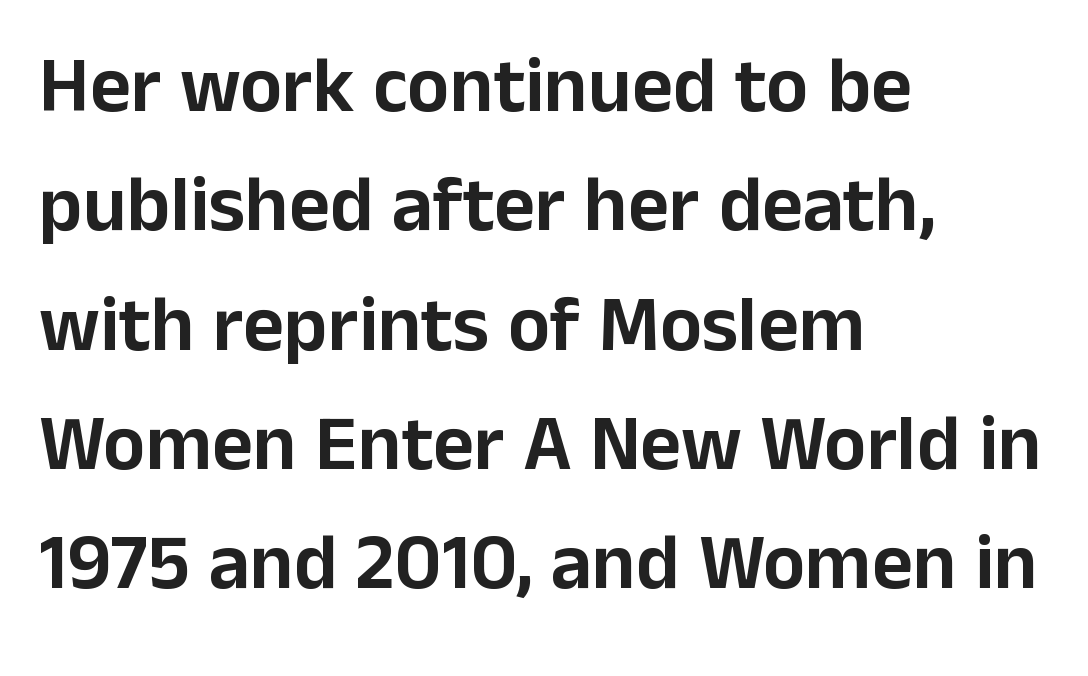
Inter-character spacing is left at the font's built-in metrics. Each letter keeps its own natural width here, so spacing adapts to shape. Left-aligned paragraph, ragged on the right. Each row of text sits above clean, open space.
